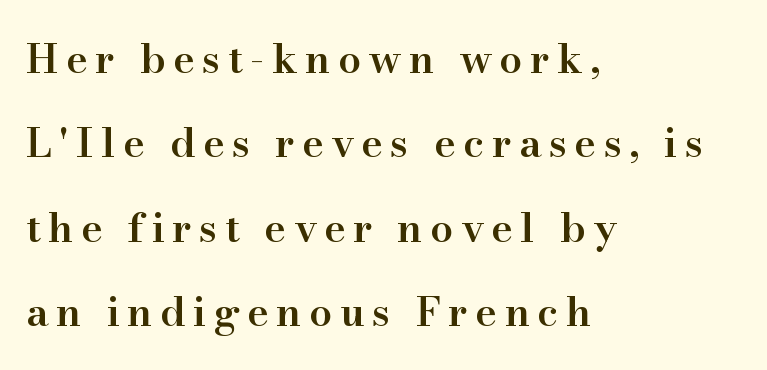
{"serif": "yes", "italic": "no", "bold": "semi", "weight": "semibold", "width": "normal", "stroke_contrast": "high", "x_height": "small", "monospaced": "no", "underline": "no", "align": "left", "line_spacing": "loose", "line_spacing_ratio": 2.06, "glyph_px": 41}
